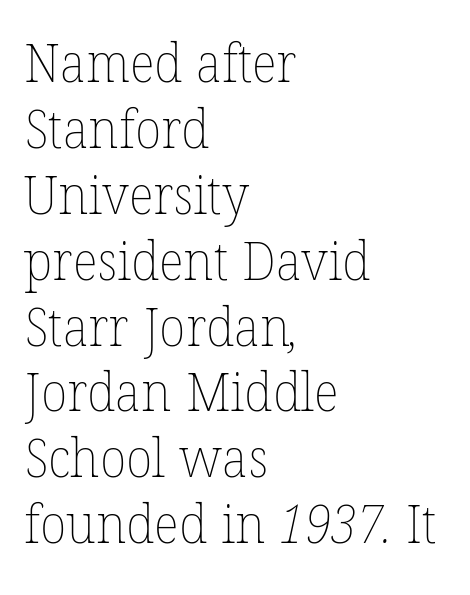
{"bold": "no", "weight": "thin", "width": "normal", "stroke_contrast": "low", "x_height": "medium", "monospaced": "no", "underline": "no", "align": "left", "line_spacing_ratio": 1.22, "letter_spacing": "normal", "letter_spacing_em": 0.0, "glyph_px": 54}
